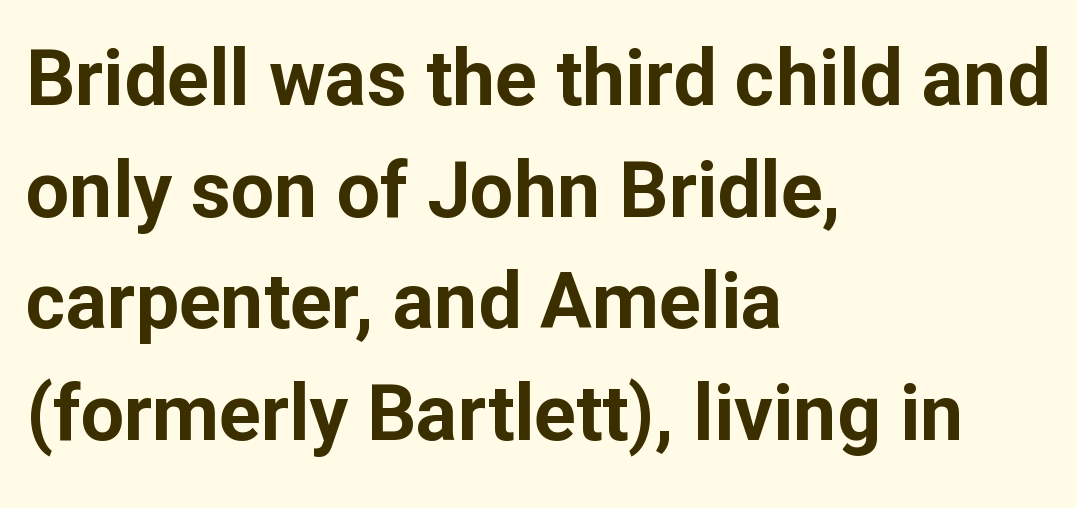
{"serif": "no", "italic": "no", "bold": "yes", "weight": "bold", "width": "normal", "stroke_contrast": "low", "x_height": "medium", "monospaced": "no", "underline": "no", "align": "left", "line_spacing": "normal", "line_spacing_ratio": 1.45, "letter_spacing": "normal", "letter_spacing_em": 0.0, "glyph_px": 77}
